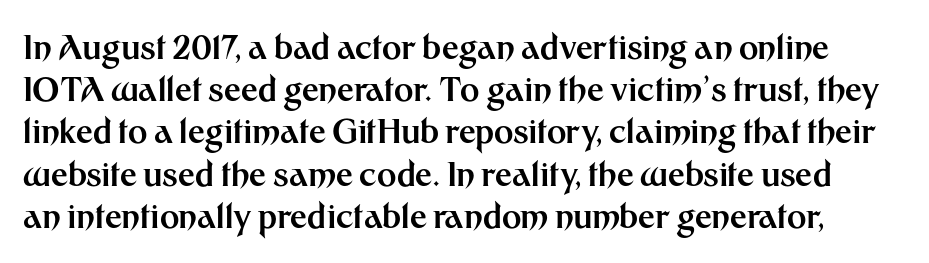
Q: Is the text bold? A: Yes.
Q: Is the text italic (slanted)? A: No, it is upright.
Q: Is the typeface a serif or a sans-serif typeface? A: Sans-serif.
Q: Is the text underlined? A: No.
Q: Is the spacing between letters normal or unusually wide? A: Normal.
Q: Is the spacing between lines tight, normal or loose? A: Normal.
Q: Width (condensed, normal, or wide)? A: Normal.
Q: Stroke contrast? A: Medium.
Q: x-height? A: Medium.
Q: Monospaced? A: No.
